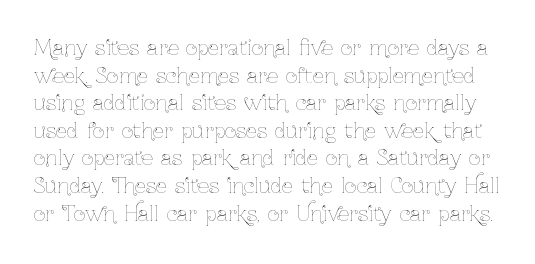
The image shows 20 px text type, upright; set normal line spacing (1.38x), normal letter spacing, not underlined.
